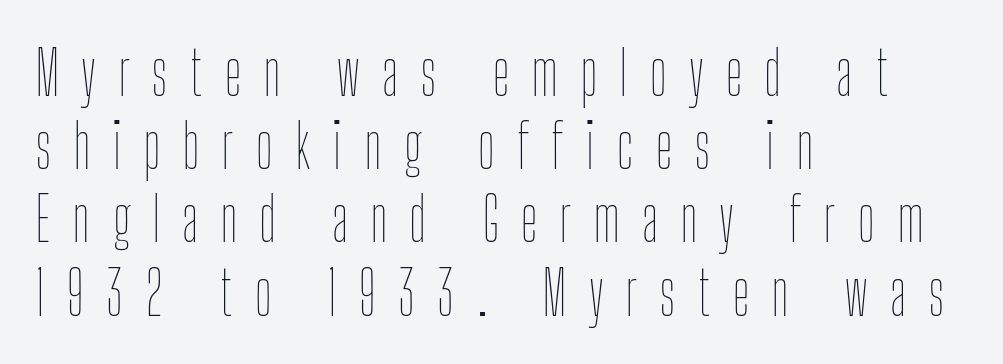
The image shows 61 px thin, condensed type, upright; set left-aligned, line spacing 1.2x, unusually wide letter spacing (+0.35 em), not underlined; low stroke contrast and a medium x-height.
